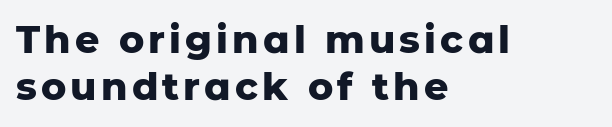
{"serif": "no", "italic": "no", "bold": "yes", "weight": "heavy", "width": "normal", "stroke_contrast": "low", "x_height": "medium", "monospaced": "no", "underline": "no", "align": "left", "line_spacing": "normal", "line_spacing_ratio": 1.25, "glyph_px": 38}
